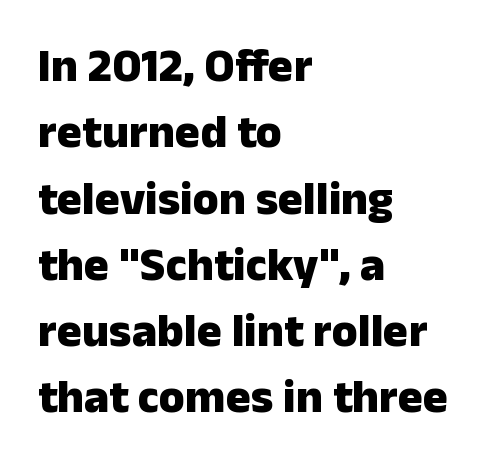
The image shows 47 px heavy sans-serif type, upright; set left-aligned, normal line spacing (1.41x), normal letter spacing, not underlined; low stroke contrast and a medium x-height.
